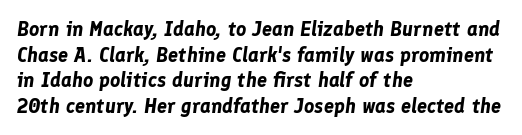
The image shows 20 px bold type, italic (leaning right); set left-aligned, normal line spacing (1.28x), normal letter spacing, not underlined.
